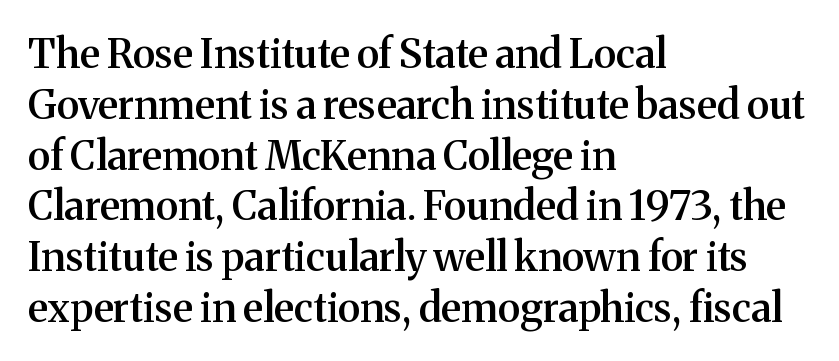
Q: Is the text bold? A: Semi-bold.
Q: Is the text italic (slanted)? A: No, it is upright.
Q: Is the typeface a serif or a sans-serif typeface? A: Serif.
Q: Is the text underlined? A: No.
Q: How is the paragraph aligned? A: Left-aligned.
Q: Is the spacing between letters normal or unusually wide? A: Normal.
Q: Is the spacing between lines tight, normal or loose? A: Normal.
Q: Width (condensed, normal, or wide)? A: Normal.
Q: Stroke contrast? A: Medium.
Q: x-height? A: Medium.
Q: Monospaced? A: No.
